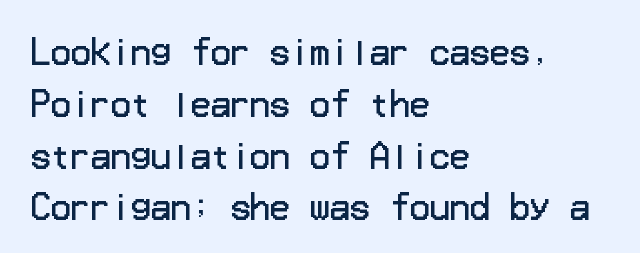
Q: Is the text bold? A: No.
Q: Is the text italic (slanted)? A: No, it is upright.
Q: Is the typeface a serif or a sans-serif typeface? A: Sans-serif.
Q: Is the text underlined? A: No.
Q: How is the paragraph aligned? A: Left-aligned.
Q: Is the spacing between letters normal or unusually wide? A: Normal.
Q: Is the spacing between lines tight, normal or loose? A: Normal.
Q: Width (condensed, normal, or wide)? A: Normal.
Q: Stroke contrast? A: Low.
Q: x-height? A: Medium.
